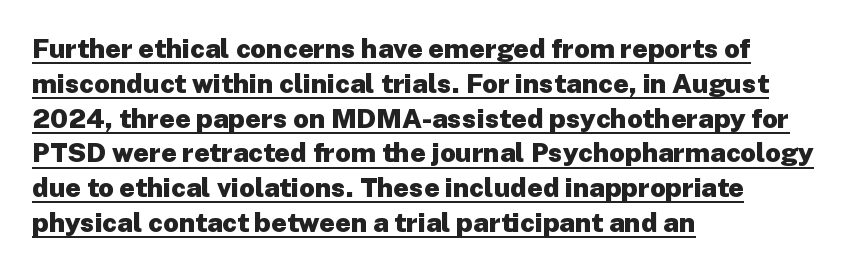
The image shows 27 px bold type, upright; set left-aligned, normal line spacing (1.29x), normal letter spacing, underlined.
